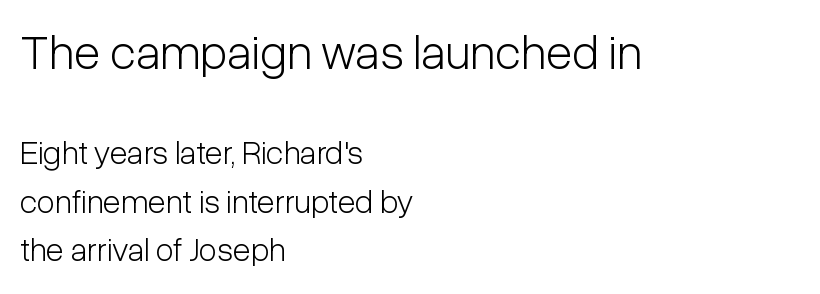
Q: Is the text bold? A: No.
Q: Is the text italic (slanted)? A: No, it is upright.
Q: Is the typeface a serif or a sans-serif typeface? A: Sans-serif.
Q: Is the text underlined? A: No.
Q: How is the paragraph aligned? A: Left-aligned.
Q: Is the spacing between letters normal or unusually wide? A: Normal.
Q: Is the spacing between lines tight, normal or loose? A: Normal.
Q: Which block of text is set in a larger size, the first (top) or the second (bottom)? A: The first (top) one.
Q: Width (condensed, normal, or wide)? A: Condensed.
Q: Stroke contrast? A: Low.
Q: x-height? A: Medium.
Q: Monospaced? A: No.
